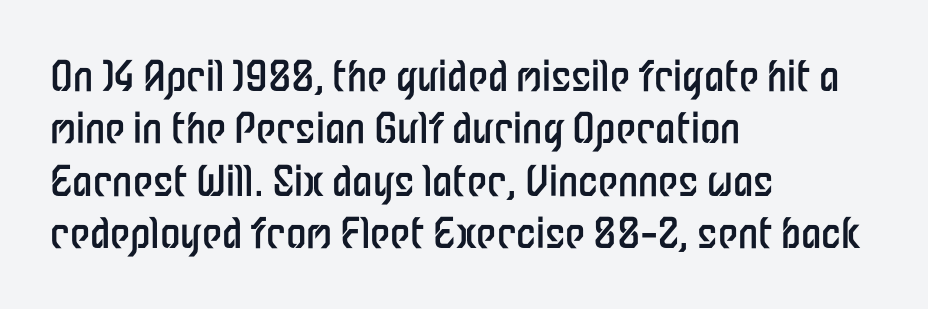
The image shows 41 px regular-weight, condensed sans-serif type, upright; set left-aligned, normal line spacing (1.28x), normal letter spacing, not underlined; low stroke contrast and a medium x-height.
